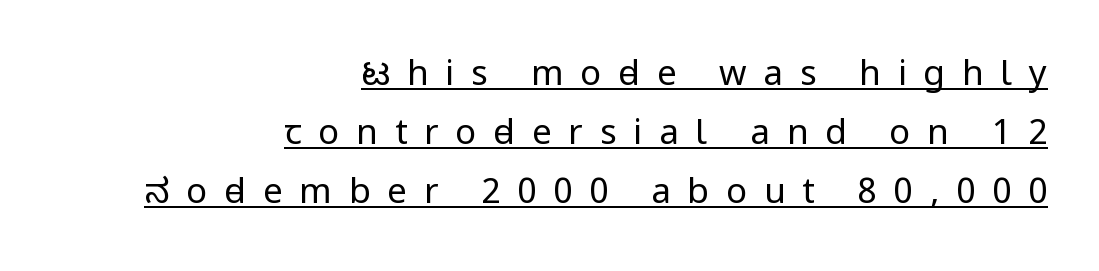
Q: Is the text bold? A: No.
Q: Is the text italic (slanted)? A: No, it is upright.
Q: Is the typeface a serif or a sans-serif typeface? A: Sans-serif.
Q: Is the text underlined? A: Yes.
Q: How is the paragraph aligned? A: Right-aligned.
Q: Is the spacing between letters normal or unusually wide? A: Unusually wide.
Q: Is the spacing between lines tight, normal or loose? A: Normal.
Q: Width (condensed, normal, or wide)? A: Condensed.
Q: Stroke contrast? A: Low.
Q: x-height? A: Large.
Q: Monospaced? A: No.
